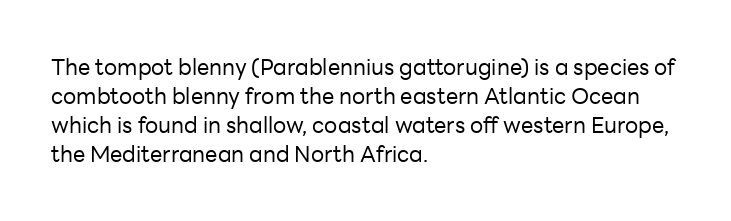
Tall strokes in this sample are plumb rather than angled. The passage shown has conventional tracking throughout. Every row of glyphs begins at an identical x-position on the left. A normal amount of white space separates one row of letters from the next. Type without underlining.
